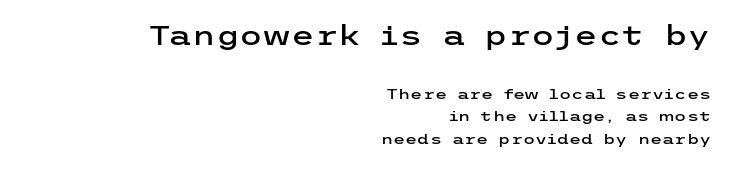
The image shows 27 px text type, upright; set right-aligned, normal line spacing (1.63x), normal letter spacing, not underlined; the first (top) block is 1.93x larger.
